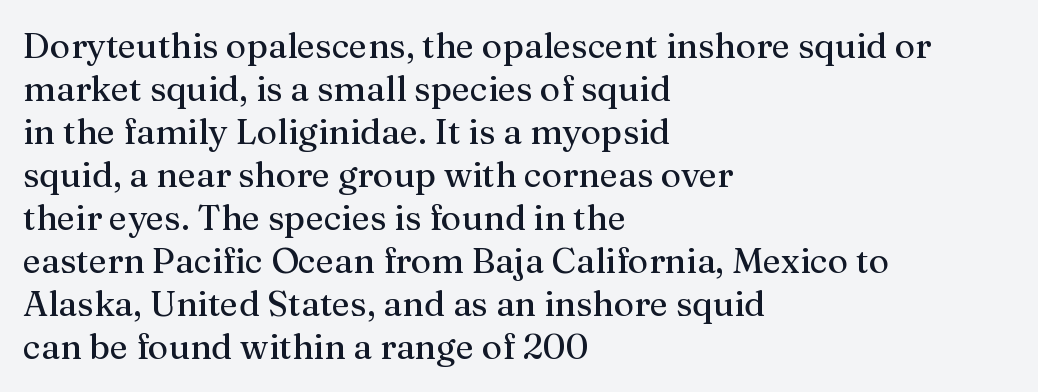
The image shows 35 px serif type, upright; set left-aligned, line spacing 1.23x, normal letter spacing, not underlined; medium stroke contrast and a medium x-height.
